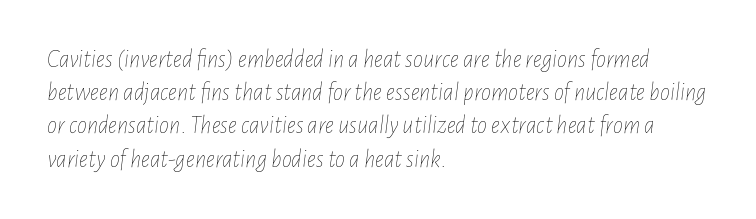
The image shows 25 px text type, italic (leaning right); set left-aligned, normal line spacing (1.33x), normal letter spacing, not underlined.
